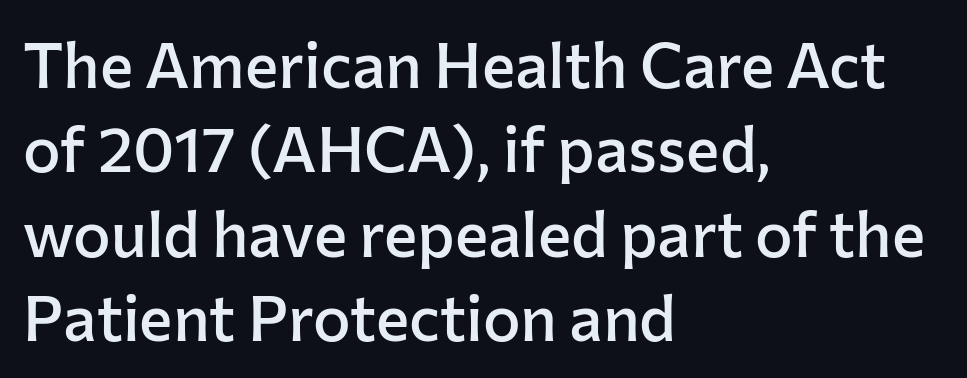
{"serif": "no", "italic": "no", "bold": "semi", "weight": "semibold", "width": "normal", "stroke_contrast": "low", "x_height": "medium", "monospaced": "no", "underline": "no", "align": "left", "line_spacing": "normal", "line_spacing_ratio": 1.34, "letter_spacing": "normal", "letter_spacing_em": 0.0, "glyph_px": 63}
